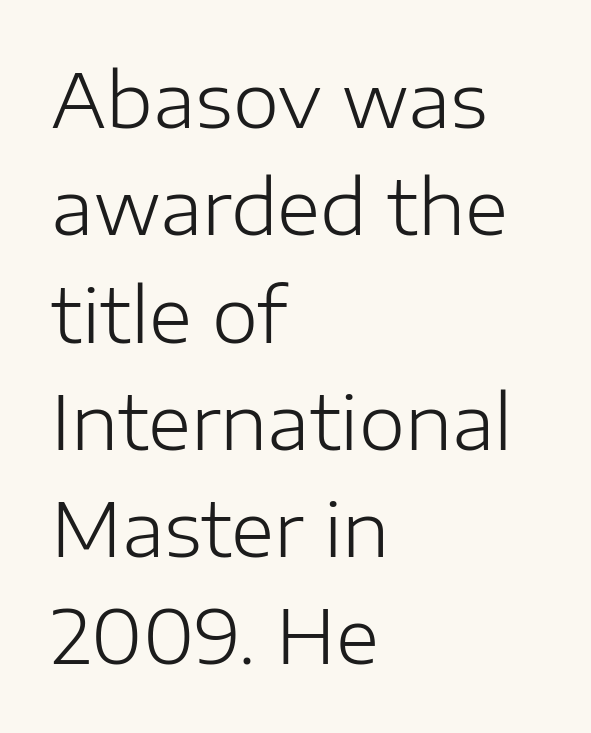
The image shows 74 px light sans-serif type, upright; set left-aligned, normal line spacing (1.45x), normal letter spacing, not underlined; low stroke contrast and a medium x-height.
